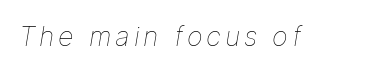
The image shows 27 px text type, italic (leaning right); set not underlined.
